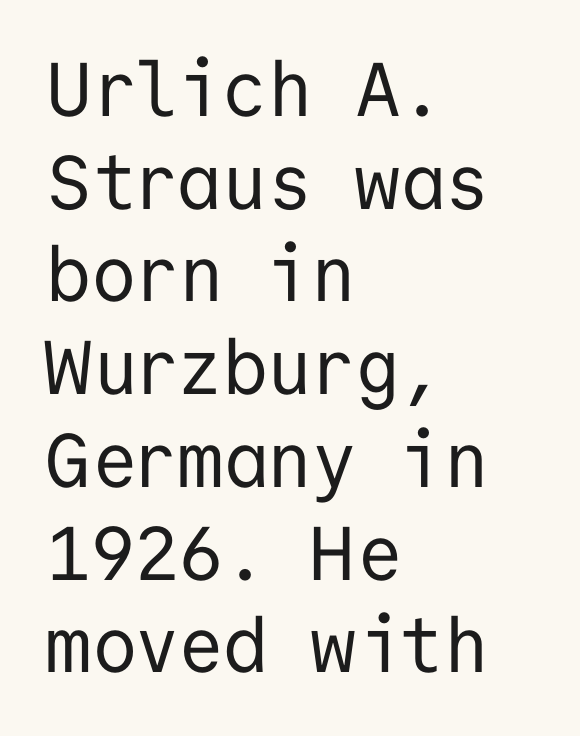
{"serif": "no", "italic": "no", "bold": "no", "weight": "regular", "width": "normal", "stroke_contrast": "low", "x_height": "medium", "monospaced": "yes", "underline": "no", "align": "left", "line_spacing_ratio": 1.22, "letter_spacing": "normal", "letter_spacing_em": 0.0, "glyph_px": 76}
